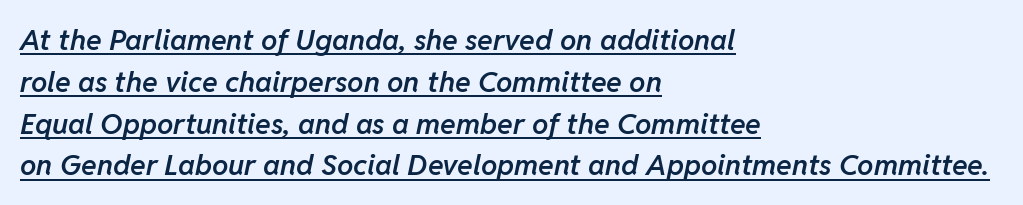
{"italic": "yes", "lean": "right", "slant_degrees": 11, "bold": "semi", "weight": "semibold", "width": "normal", "stroke_contrast": "low", "x_height": "medium", "monospaced": "no", "underline": "yes", "align": "left", "line_spacing": "normal", "line_spacing_ratio": 1.44, "letter_spacing": "normal", "letter_spacing_em": 0.0, "glyph_px": 29}
